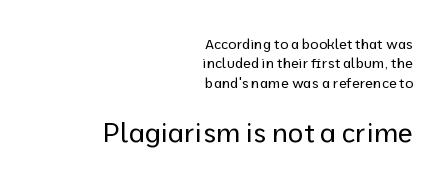
The image shows 27 px text type, upright; set right-aligned, normal line spacing (1.39x), normal letter spacing, not underlined; the second (bottom) block is 1.93x larger.
